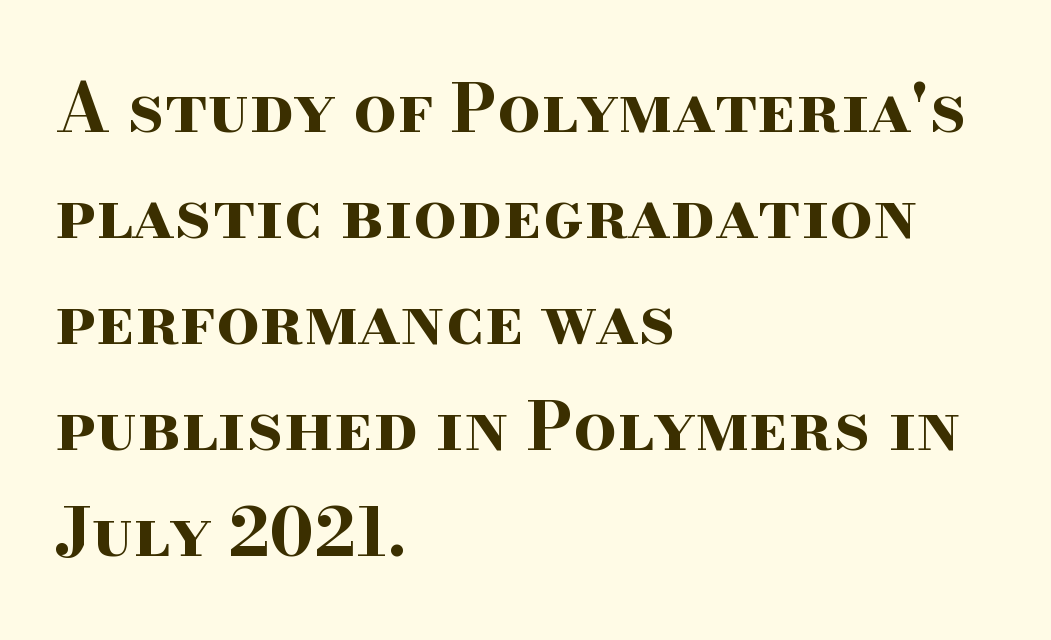
The image shows 68 px bold, wide serif type, upright; set left-aligned, normal line spacing (1.56x), normal letter spacing, not underlined; high stroke contrast and a small x-height.
